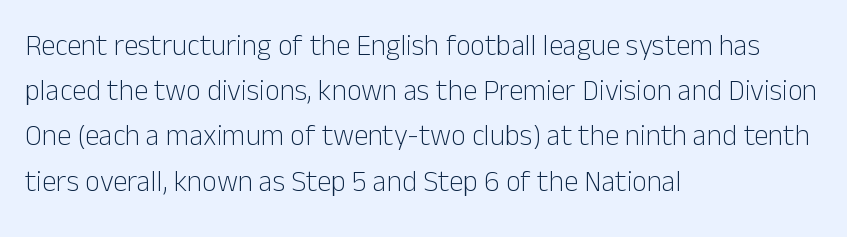
If you measured baseline to baseline, you'd find a middling distance. Looks like regular typesetting: each glyph gets only the width it needs. The foot of each line stays bare and open. A roman cut, with each character standing at attention. Typeset ragged right — the left edge is the straight one. No chunkiness to these letters — they're not bold.
